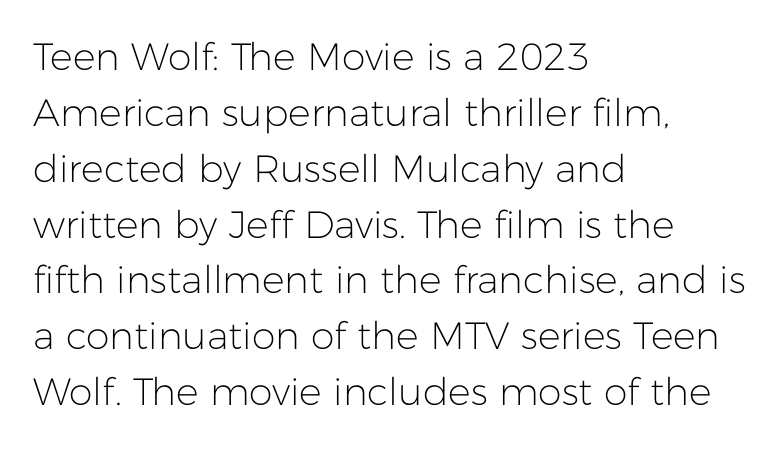
{"serif": "no", "italic": "no", "bold": "no", "weight": "light", "width": "normal", "stroke_contrast": "low", "x_height": "medium", "monospaced": "no", "underline": "no", "align": "left", "line_spacing": "normal", "line_spacing_ratio": 1.47, "letter_spacing": "normal", "letter_spacing_em": 0.0, "glyph_px": 38}
